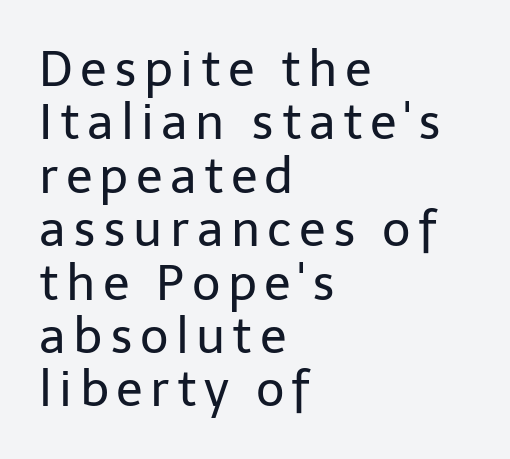
The image shows 49 px regular-weight sans-serif type, upright; set left-aligned, tight line spacing (1.09x), not underlined; low stroke contrast and a medium x-height.
